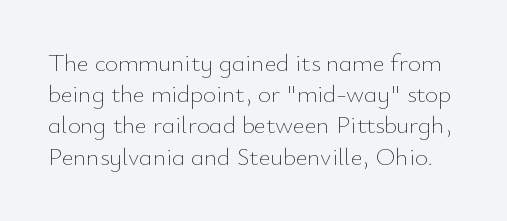
{"italic": "no", "bold": "no", "underline": "no", "line_spacing": "normal", "line_spacing_ratio": 1.25, "letter_spacing": "normal", "letter_spacing_em": 0.0, "glyph_px": 25}
